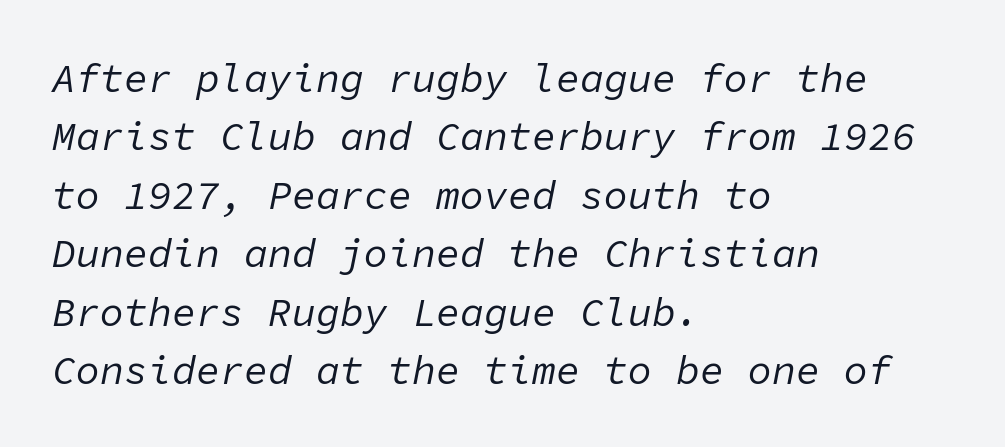
Q: Is the text bold? A: No.
Q: Is the text italic (slanted)? A: Yes, it leans right by about 11 degrees.
Q: Is the text underlined? A: No.
Q: How is the paragraph aligned? A: Left-aligned.
Q: Is the spacing between letters normal or unusually wide? A: Normal.
Q: Is the spacing between lines tight, normal or loose? A: Normal.
Q: Width (condensed, normal, or wide)? A: Normal.
Q: Stroke contrast? A: Low.
Q: x-height? A: Medium.
Q: Monospaced? A: Yes.
